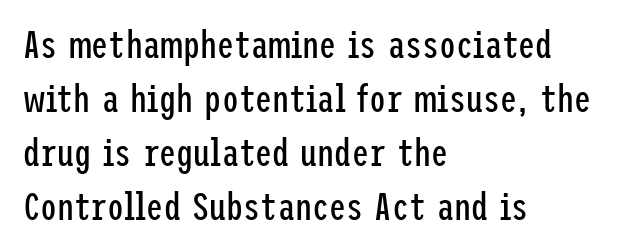
Q: Is the text bold? A: No.
Q: Is the text italic (slanted)? A: No, it is upright.
Q: Is the typeface a serif or a sans-serif typeface? A: Sans-serif.
Q: Is the text underlined? A: No.
Q: How is the paragraph aligned? A: Left-aligned.
Q: Is the spacing between letters normal or unusually wide? A: Normal.
Q: Is the spacing between lines tight, normal or loose? A: Normal.
Q: Width (condensed, normal, or wide)? A: Condensed.
Q: Stroke contrast? A: Low.
Q: x-height? A: Medium.
